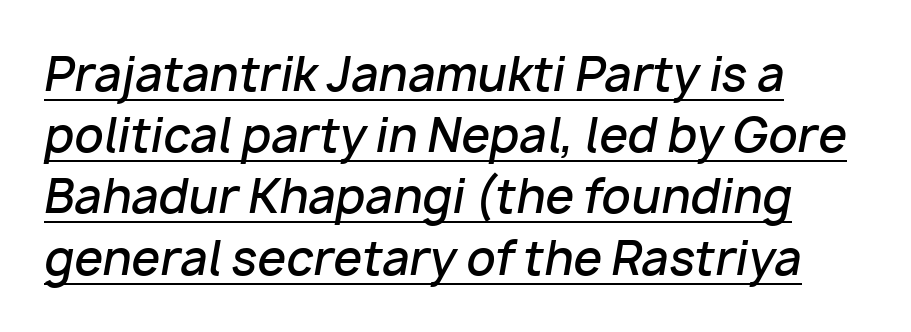
An italicized treatment has been applied to the whole sample. Compared with undecorated copy, this sample adds a rule below the words. Visually the block forms a straight wall on the left and a jagged coastline on the right. This sample has the flowing, uneven cadence of proportional lettering. The characters look somewhat weighty, a semibold short of true bold.
